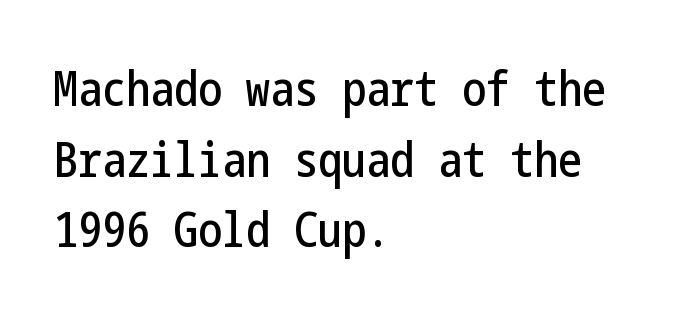
Q: Is the text italic (slanted)? A: No, it is upright.
Q: Is the typeface a serif or a sans-serif typeface? A: Sans-serif.
Q: Is the text underlined? A: No.
Q: How is the paragraph aligned? A: Left-aligned.
Q: Is the spacing between letters normal or unusually wide? A: Normal.
Q: Is the spacing between lines tight, normal or loose? A: Normal.
Q: Width (condensed, normal, or wide)? A: Condensed.
Q: Stroke contrast? A: Low.
Q: x-height? A: Medium.
